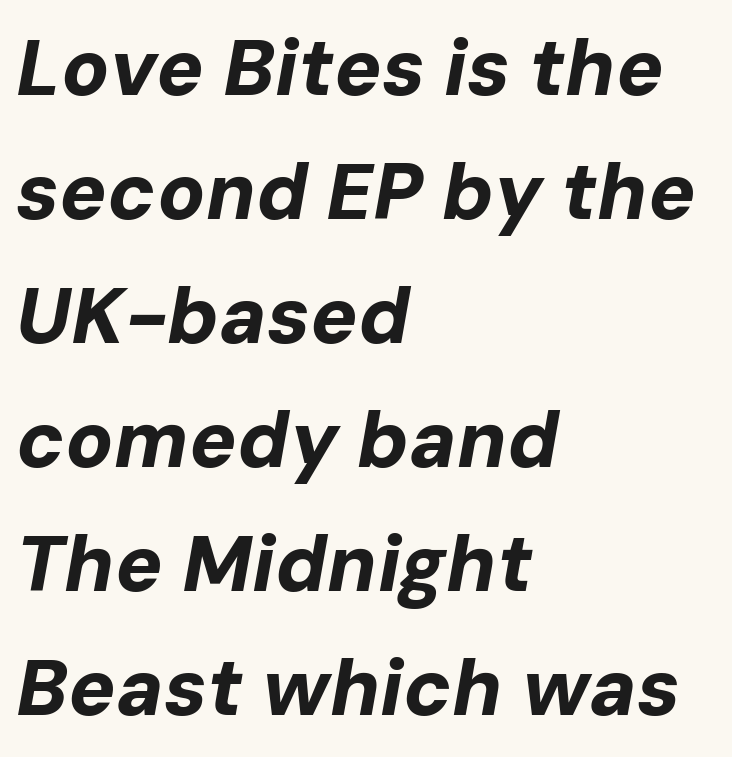
The image shows 79 px bold type, italic (leaning right); set left-aligned, normal line spacing (1.57x), normal letter spacing, not underlined; low stroke contrast and a medium x-height.
